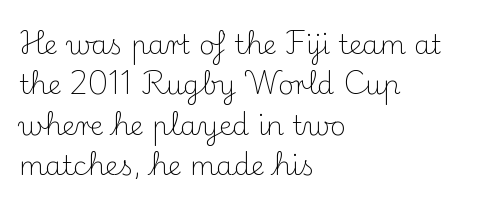
The passage shown stacks its lines at a standard gap. Students, note that the glyphs here touch the page at normal intervals. This reads as an unemphasized weight, regular at the heaviest. Typeset ragged right — the left edge is the straight one. No italicization has been applied; the sample stays upright.
